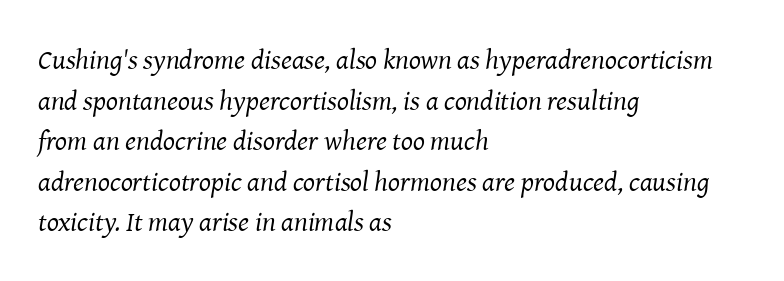
This is oblique type, the kind used for emphasis or titles. Is this a heavy cut? Hardly; it is regular or lighter. Students, note that the glyphs here touch the page at normal intervals. Typeset ragged right — the left edge is the straight one. The rows are spaced the way most documents space them.
